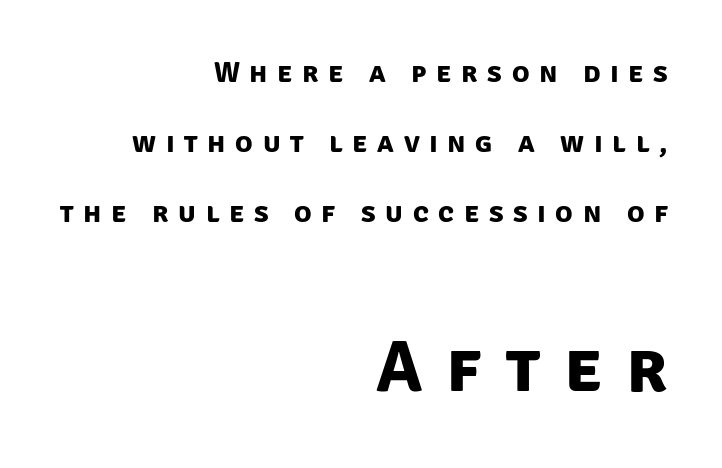
{"serif": "no", "bold": "yes", "weight": "bold", "width": "normal", "stroke_contrast": "low", "x_height": "large", "monospaced": "no", "underline": "no", "align": "right", "line_spacing": "loose", "line_spacing_ratio": 2.41, "letter_spacing": "wide", "letter_spacing_em": 0.33, "larger_block": "second", "size_ratio": 2.52, "glyph_px": 73}
